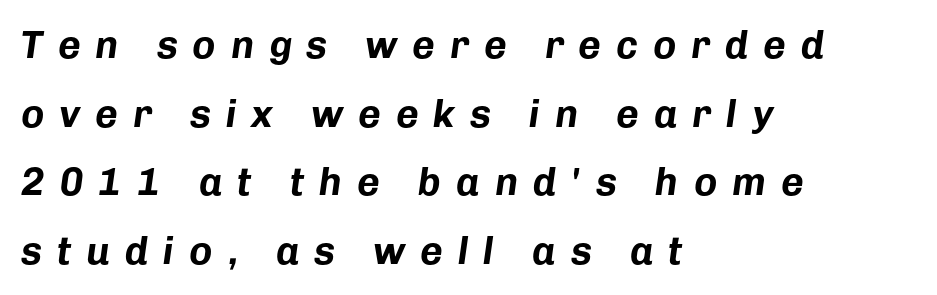
Q: Is the text bold? A: Yes.
Q: Is the text italic (slanted)? A: Yes, it leans right by about 8 degrees.
Q: Is the text underlined? A: No.
Q: How is the paragraph aligned? A: Left-aligned.
Q: Is the spacing between letters normal or unusually wide? A: Unusually wide.
Q: Width (condensed, normal, or wide)? A: Normal.
Q: Stroke contrast? A: Low.
Q: x-height? A: Medium.
Q: Monospaced? A: No.
